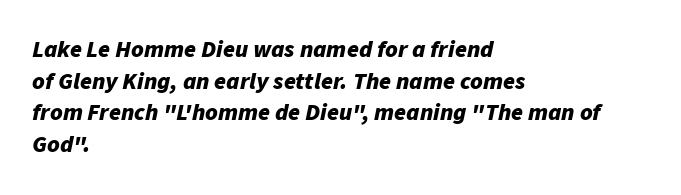
{"italic": "yes", "lean": "right", "slant_degrees": 11, "bold": "yes", "underline": "no", "align": "left", "line_spacing": "normal", "line_spacing_ratio": 1.32, "letter_spacing": "normal", "letter_spacing_em": 0.0, "glyph_px": 24}
